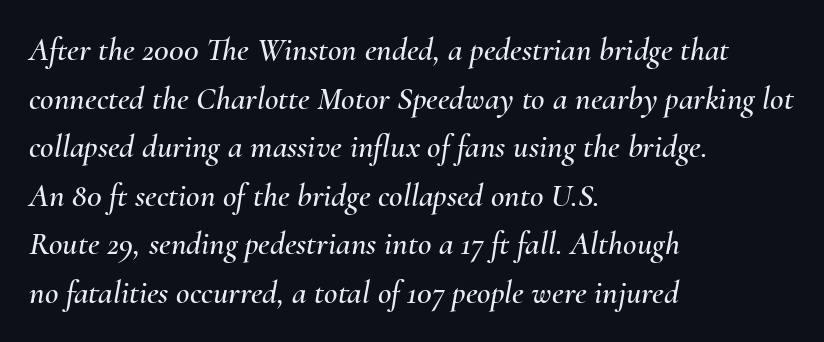
Q: Is the text italic (slanted)? A: Yes, it leans right by about 10 degrees.
Q: Is the text underlined? A: No.
Q: How is the paragraph aligned? A: Left-aligned.
Q: Is the spacing between letters normal or unusually wide? A: Normal.
Q: Is the spacing between lines tight, normal or loose? A: Normal.
Q: Width (condensed, normal, or wide)? A: Normal.
Q: Stroke contrast? A: Medium.
Q: x-height? A: Small.
Q: Monospaced? A: No.
